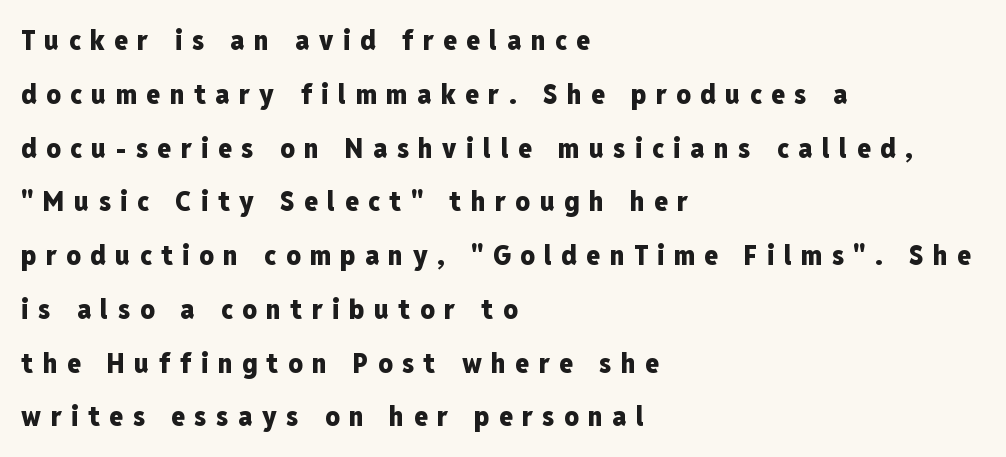
The image shows 28 px heavy, condensed sans-serif type, upright; set left-aligned, loose line spacing (1.92x), unusually wide letter spacing (+0.34 em), not underlined; low stroke contrast and a medium x-height.
